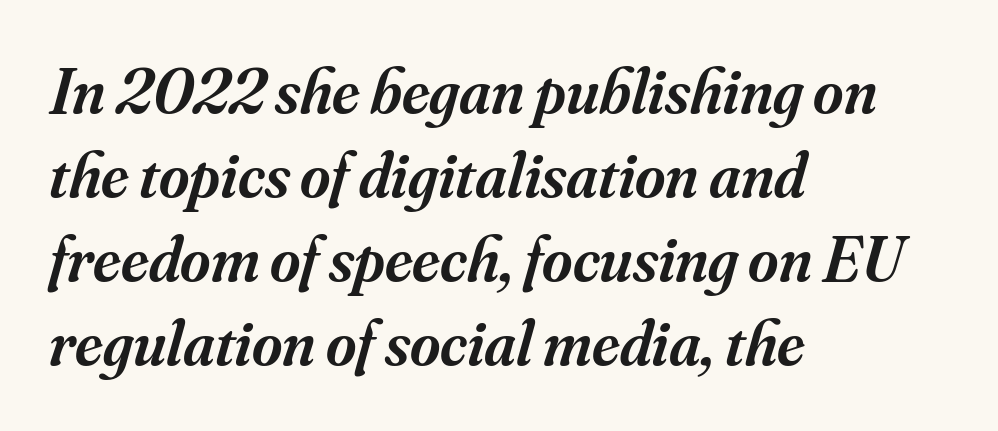
Looks like regular typesetting: each glyph gets only the width it needs. Students, this is semibold: more ink than regular, less than bold. Observe the lean: these are italic letterforms. These lines stack with their left ends in a neat column. A serif font was chosen for this passage.
